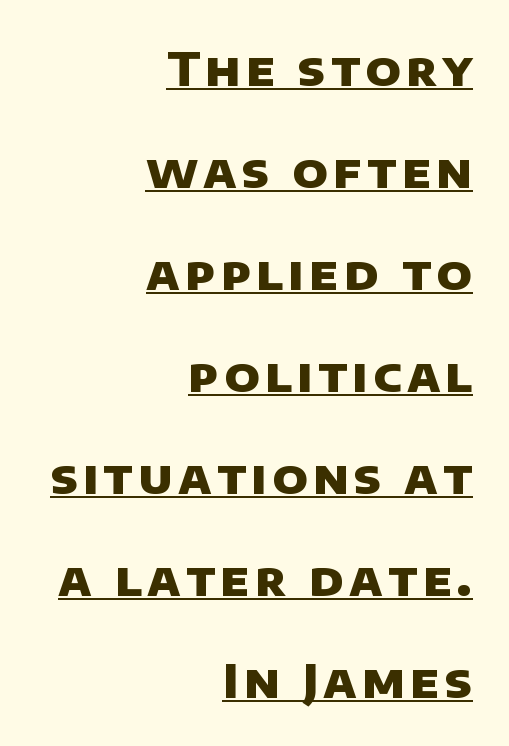
Q: Is the text bold? A: Yes.
Q: Is the typeface a serif or a sans-serif typeface? A: Sans-serif.
Q: Is the text underlined? A: Yes.
Q: How is the paragraph aligned? A: Right-aligned.
Q: Is the spacing between lines tight, normal or loose? A: Loose.
Q: Width (condensed, normal, or wide)? A: Normal.
Q: Stroke contrast? A: Low.
Q: x-height? A: Large.
Q: Monospaced? A: No.
